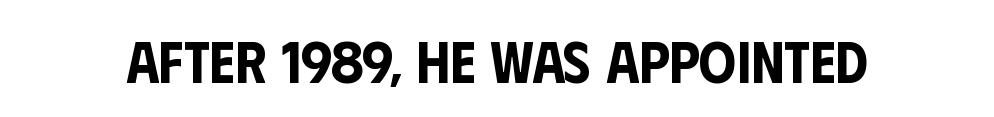
{"serif": "no", "italic": "no", "width": "condensed", "stroke_contrast": "low", "x_height": "large", "monospaced": "no", "underline": "no", "letter_spacing": "normal", "letter_spacing_em": 0.0, "glyph_px": 59}
